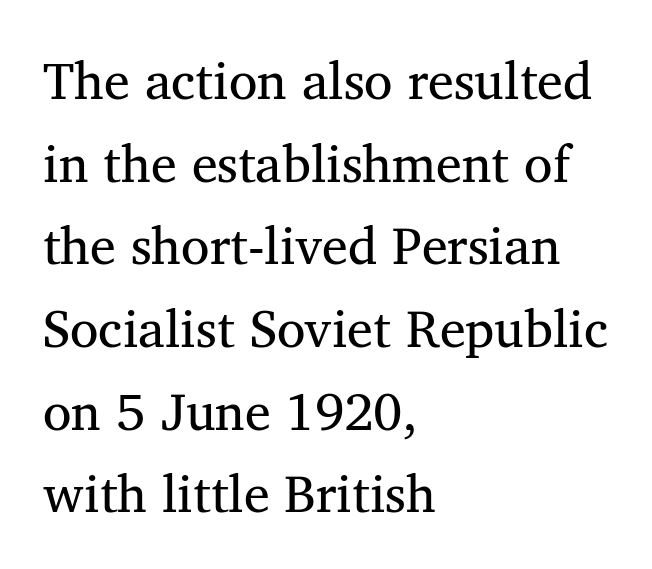
The horizontal fit of the characters is conventional and even. Note the varied advance widths — an 'i' is clearly narrower than an 'm'. The rag falls on the right side of this text block. The rendering shows small feet on the letterforms — a serif design. Letters rest on an invisible, unmarked baseline. Each new line begins a customary step beneath the previous one.
